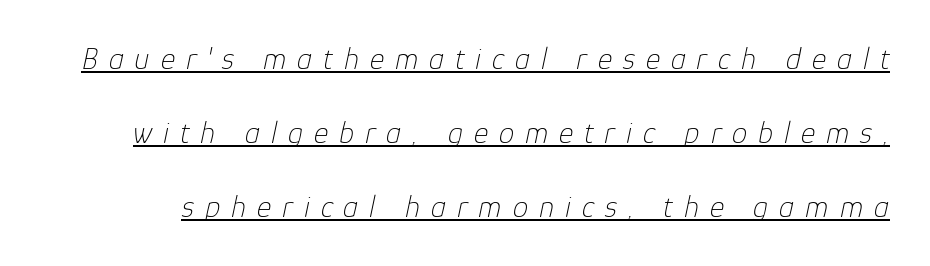
Q: Is the text bold? A: No.
Q: Is the text italic (slanted)? A: Yes, it leans right by about 12 degrees.
Q: Is the text underlined? A: Yes.
Q: Is the spacing between letters normal or unusually wide? A: Unusually wide.
Q: Is the spacing between lines tight, normal or loose? A: Loose.
Q: Width (condensed, normal, or wide)? A: Normal.
Q: Stroke contrast? A: Low.
Q: x-height? A: Medium.
Q: Monospaced? A: No.
